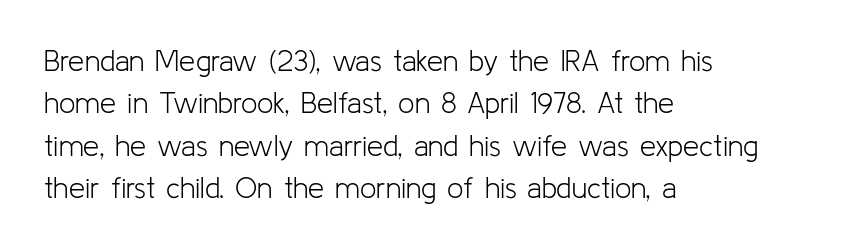
{"serif": "no", "italic": "no", "bold": "no", "weight": "light", "width": "normal", "stroke_contrast": "low", "x_height": "medium", "monospaced": "no", "underline": "no", "align": "left", "line_spacing": "normal", "line_spacing_ratio": 1.46, "letter_spacing": "normal", "letter_spacing_em": 0.0, "glyph_px": 29}
